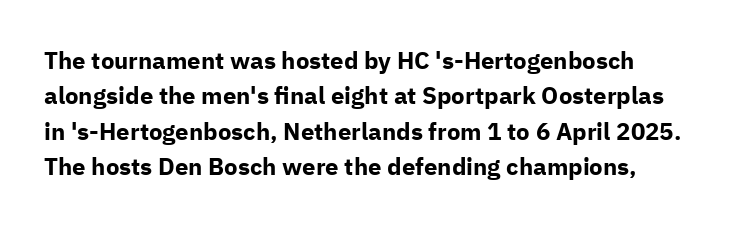
There is no visible air inserted between adjacent glyphs. Caption: bold face, heavy strokes. Lines of text with bare space underneath. Quick note: interline space is typical.
